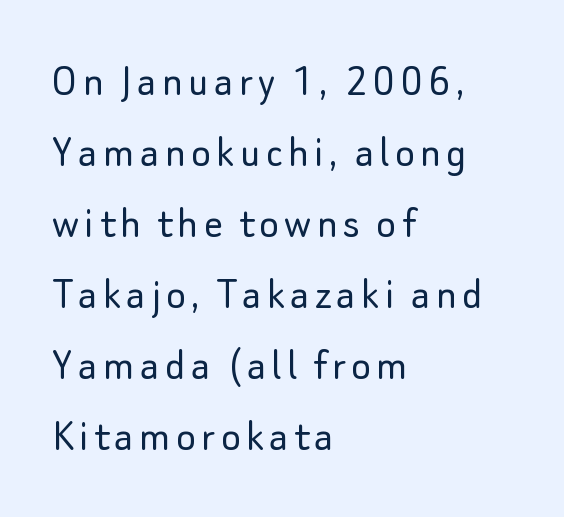
Q: Is the text bold? A: No.
Q: Is the text italic (slanted)? A: No, it is upright.
Q: Is the typeface a serif or a sans-serif typeface? A: Sans-serif.
Q: Is the text underlined? A: No.
Q: How is the paragraph aligned? A: Left-aligned.
Q: Is the spacing between lines tight, normal or loose? A: Normal.
Q: Width (condensed, normal, or wide)? A: Normal.
Q: Stroke contrast? A: Low.
Q: x-height? A: Small.
Q: Monospaced? A: No.
